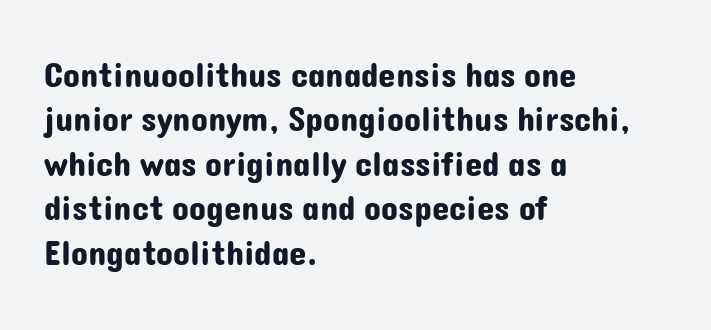
The glyphs in this specimen are sans serif. You can tell it's not italic because the verticals are truly vertical. Proportional: the letters do not fall into vertical columns. Compared with typical paragraphs, the rows here are spaced about the same.
